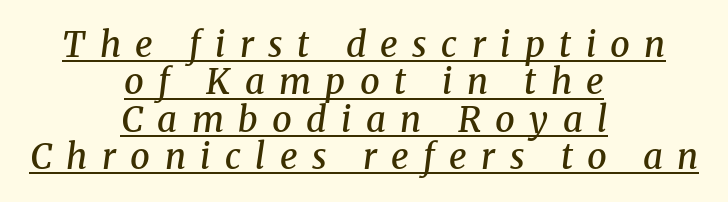
The image shows 35 px semibold serif type, italic (leaning right); set centered, tight line spacing (1.07x), unusually wide letter spacing (+0.41 em), underlined; medium stroke contrast and a medium x-height.
